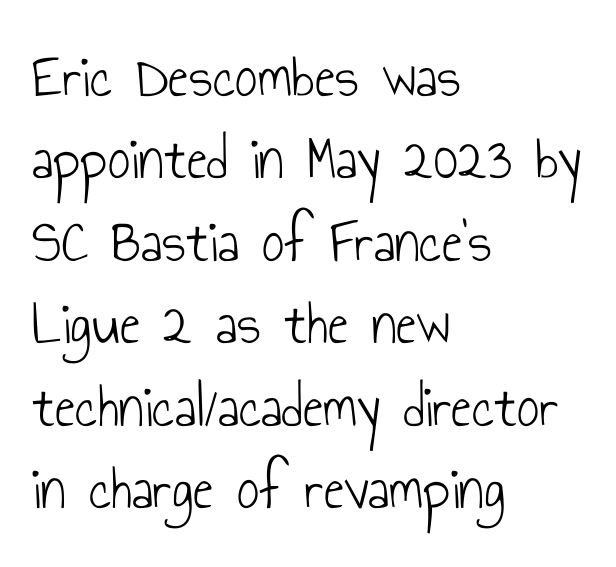
The image shows 62 px light, condensed sans-serif type, upright; set left-aligned, normal line spacing (1.33x), normal letter spacing, not underlined; low stroke contrast and a small x-height.
